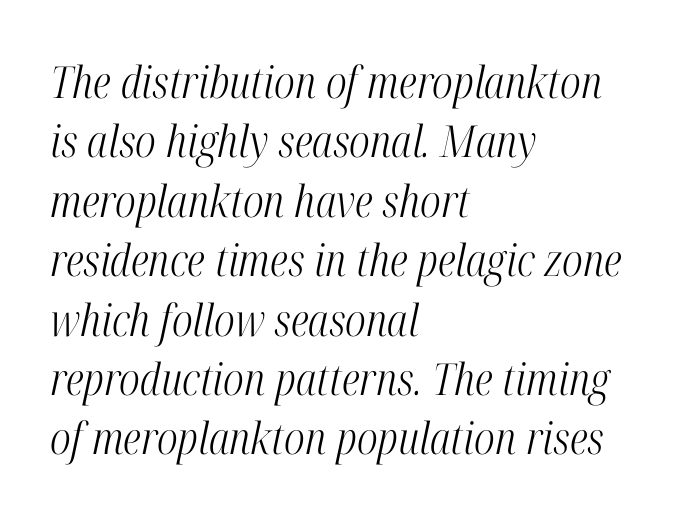
{"serif": "yes", "italic": "yes", "lean": "right", "slant_degrees": 12, "bold": "no", "weight": "light", "width": "condensed", "stroke_contrast": "high", "x_height": "medium", "monospaced": "no", "underline": "no", "align": "left", "line_spacing": "normal", "line_spacing_ratio": 1.35, "letter_spacing": "normal", "letter_spacing_em": 0.0, "glyph_px": 44}
